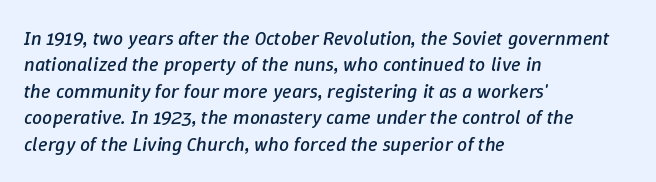
Q: Is the text bold? A: No.
Q: Is the text italic (slanted)? A: Yes, it leans right by about 9 degrees.
Q: Is the text underlined? A: No.
Q: How is the paragraph aligned? A: Left-aligned.
Q: Is the spacing between letters normal or unusually wide? A: Normal.
Q: Is the spacing between lines tight, normal or loose? A: Normal.
